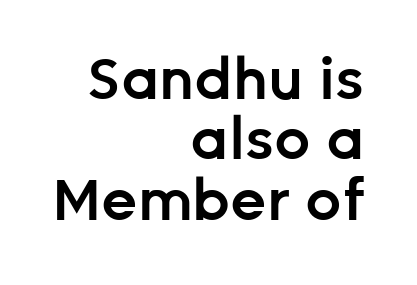
Q: Is the text bold? A: Semi-bold.
Q: Is the text italic (slanted)? A: No, it is upright.
Q: Is the typeface a serif or a sans-serif typeface? A: Sans-serif.
Q: Is the text underlined? A: No.
Q: How is the paragraph aligned? A: Right-aligned.
Q: Is the spacing between letters normal or unusually wide? A: Normal.
Q: Is the spacing between lines tight, normal or loose? A: Tight.
Q: Width (condensed, normal, or wide)? A: Normal.
Q: Stroke contrast? A: Low.
Q: x-height? A: Medium.
Q: Monospaced? A: No.
